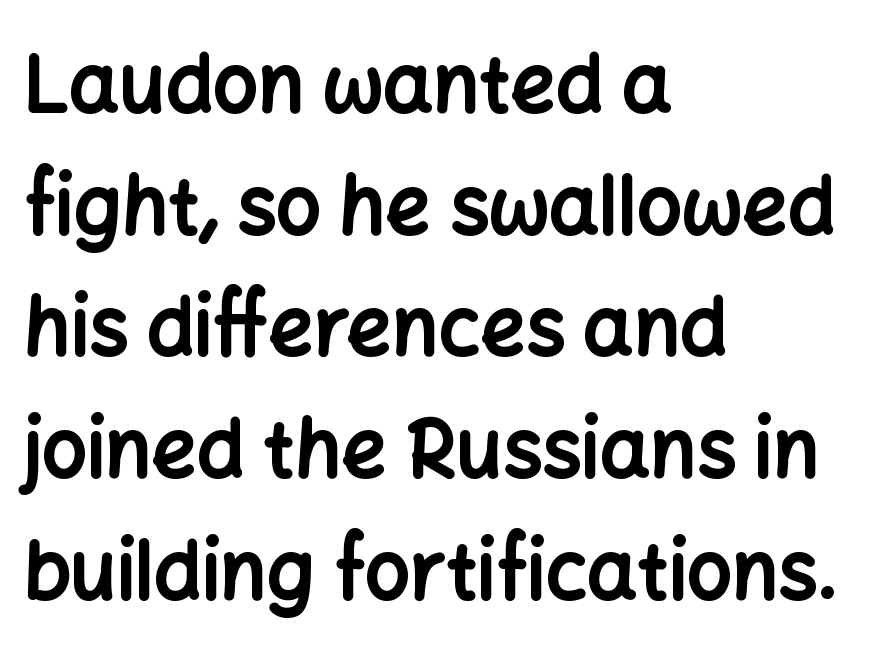
Q: Is the text bold? A: Yes.
Q: Is the text italic (slanted)? A: No, it is upright.
Q: Is the typeface a serif or a sans-serif typeface? A: Sans-serif.
Q: Is the text underlined? A: No.
Q: How is the paragraph aligned? A: Left-aligned.
Q: Is the spacing between letters normal or unusually wide? A: Normal.
Q: Is the spacing between lines tight, normal or loose? A: Normal.
Q: Width (condensed, normal, or wide)? A: Normal.
Q: Stroke contrast? A: Low.
Q: x-height? A: Medium.
Q: Monospaced? A: No.
